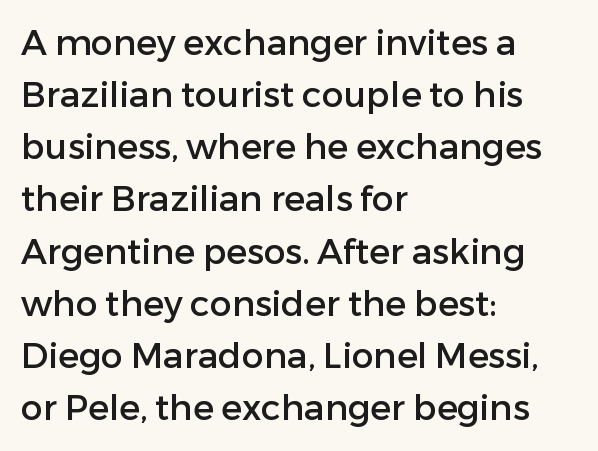
Between one letter and the next there's only the usual sliver of space. If you drew a ruler down the left edge, every line would touch it. Is there any slant? The stems are plumb. In terms of letterform style, serifs are entirely absent.
